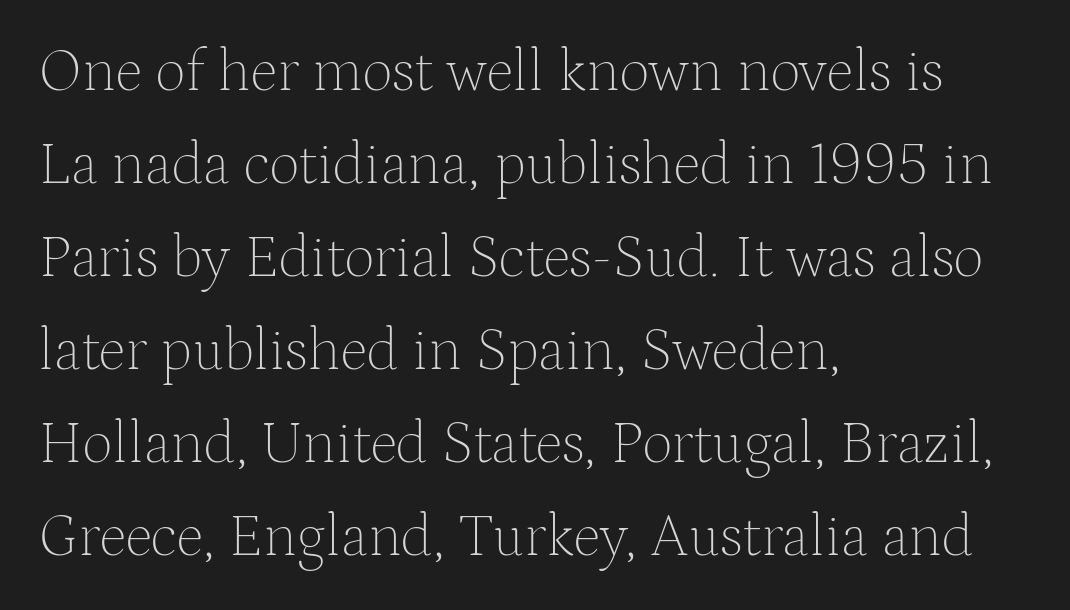
{"serif": "yes", "italic": "no", "bold": "no", "weight": "thin", "width": "normal", "stroke_contrast": "medium", "x_height": "medium", "monospaced": "no", "underline": "no", "align": "left", "line_spacing": "normal", "line_spacing_ratio": 1.55, "letter_spacing": "normal", "letter_spacing_em": 0.0, "glyph_px": 60}
